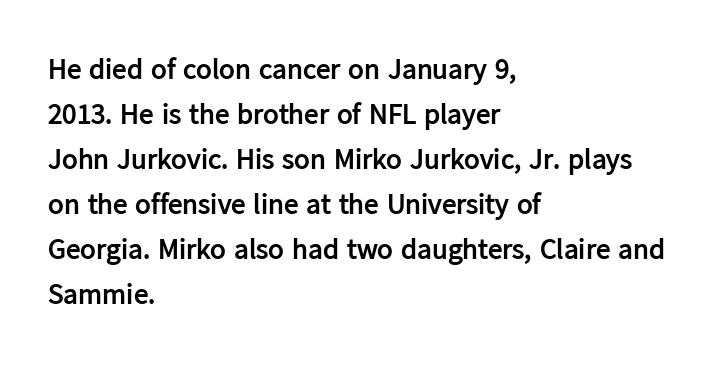
Q: Is the text bold? A: Yes.
Q: Is the text italic (slanted)? A: No, it is upright.
Q: Is the typeface a serif or a sans-serif typeface? A: Sans-serif.
Q: Is the text underlined? A: No.
Q: How is the paragraph aligned? A: Left-aligned.
Q: Is the spacing between letters normal or unusually wide? A: Normal.
Q: Is the spacing between lines tight, normal or loose? A: Normal.
Q: Width (condensed, normal, or wide)? A: Normal.
Q: Stroke contrast? A: Low.
Q: x-height? A: Medium.
Q: Monospaced? A: No.
